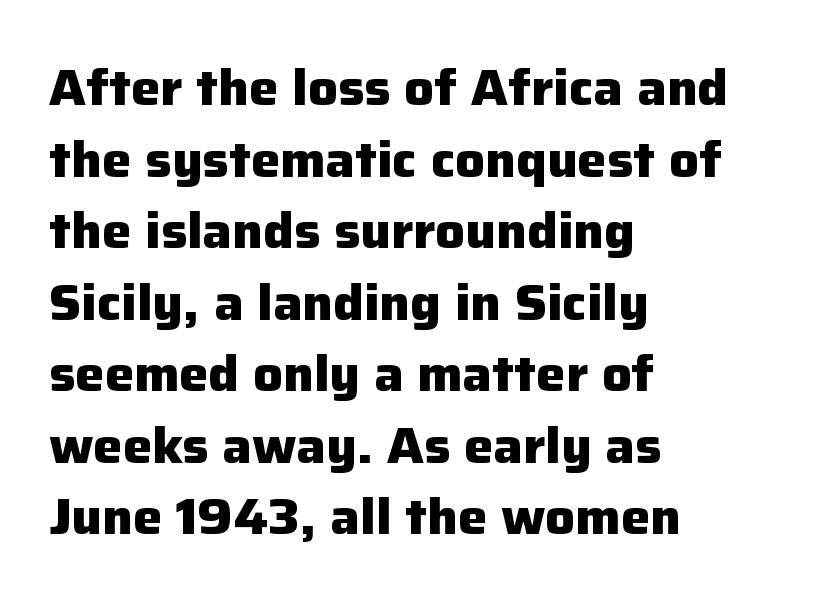
{"serif": "no", "italic": "no", "bold": "yes", "weight": "heavy", "width": "normal", "stroke_contrast": "low", "x_height": "medium", "monospaced": "no", "underline": "no", "align": "left", "line_spacing": "normal", "line_spacing_ratio": 1.46, "letter_spacing": "normal", "letter_spacing_em": 0.0, "glyph_px": 49}
